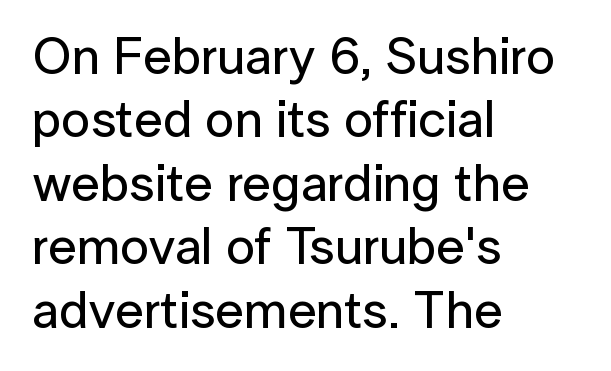
{"serif": "no", "italic": "no", "width": "normal", "stroke_contrast": "low", "x_height": "medium", "monospaced": "no", "underline": "no", "align": "left", "line_spacing_ratio": 1.22, "letter_spacing": "normal", "letter_spacing_em": 0.0, "glyph_px": 52}
